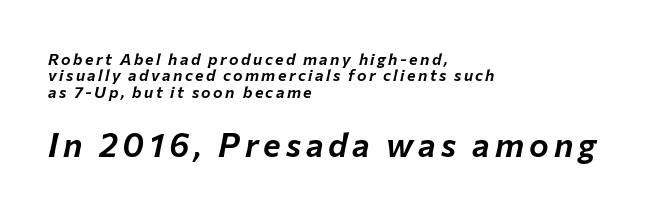
The image shows 33 px text type, italic (leaning right); set left-aligned, tight line spacing (1.02x), not underlined; the second (bottom) block is 2.06x larger; low stroke contrast and a medium x-height.
